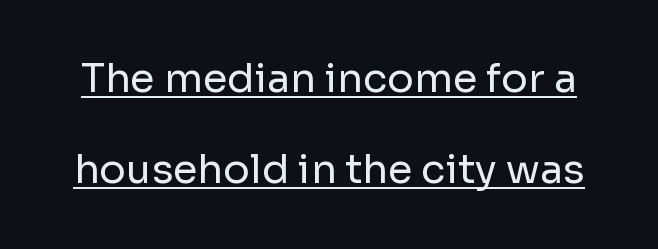
Q: Is the text bold? A: No.
Q: Is the text italic (slanted)? A: No, it is upright.
Q: Is the typeface a serif or a sans-serif typeface? A: Sans-serif.
Q: Is the text underlined? A: Yes.
Q: Is the spacing between letters normal or unusually wide? A: Normal.
Q: Is the spacing between lines tight, normal or loose? A: Loose.
Q: Width (condensed, normal, or wide)? A: Normal.
Q: Stroke contrast? A: Low.
Q: x-height? A: Medium.
Q: Monospaced? A: No.
